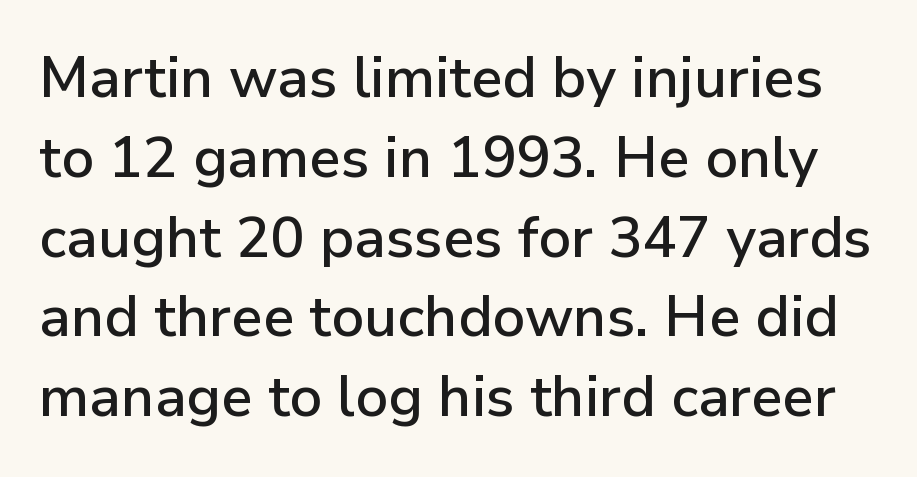
The image shows 57 px sans-serif type, upright; set normal line spacing (1.4x), normal letter spacing, not underlined; low stroke contrast and a medium x-height.
